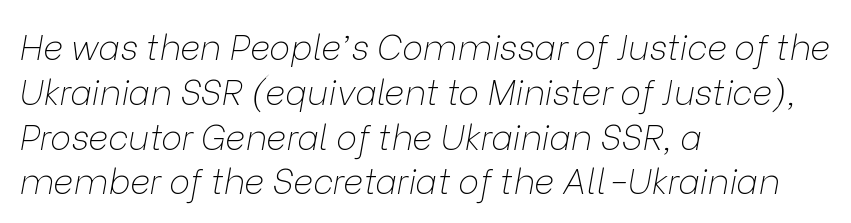
The image shows 35 px thin type, italic (leaning right); set left-aligned, normal line spacing (1.28x), normal letter spacing, not underlined; low stroke contrast and a medium x-height.
